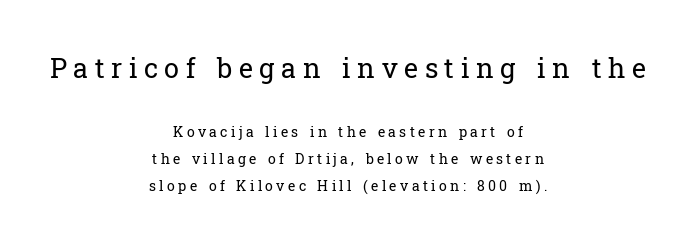
{"italic": "no", "bold": "no", "underline": "no", "align": "center", "line_spacing": "loose", "line_spacing_ratio": 1.94, "letter_spacing": "wide", "letter_spacing_em": 0.24, "larger_block": "first", "size_ratio": 1.93, "glyph_px": 27}
